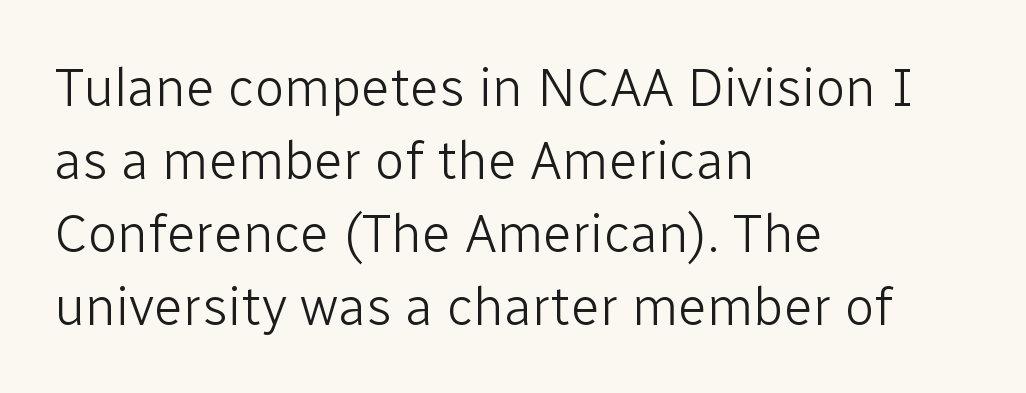
The string is rendered with underlining switched off. Caption: multi-line text, flush left, ragged right. The type family on display is of the sans-serif kind. There is no visible air inserted between adjacent glyphs. The lettering holds an erect, upright posture throughout.
